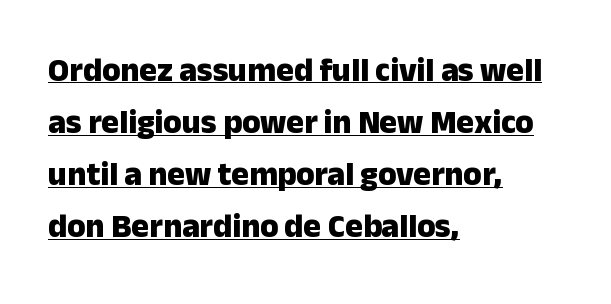
Interline gaps are of average width in this sample. This sample has the flowing, uneven cadence of proportional lettering. Visually the block forms a straight wall on the left and a jagged coastline on the right. It's the straight-up-and-down kind of type.
